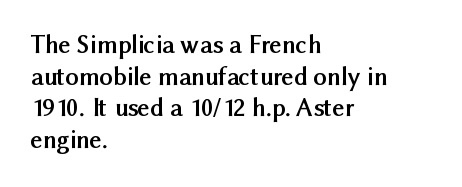
The image shows 26 px bold type, upright; set left-aligned, line spacing 1.22x, normal letter spacing, not underlined.
